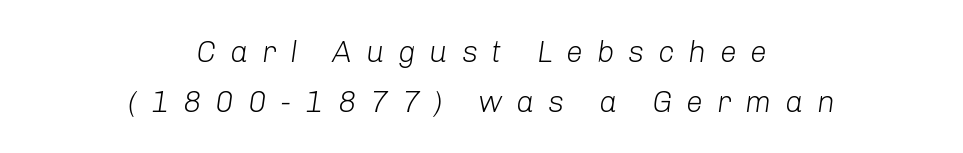
The image shows 30 px light type, italic (leaning right); set centered, normal line spacing (1.66x), unusually wide letter spacing (+0.46 em), not underlined; low stroke contrast and a medium x-height.
